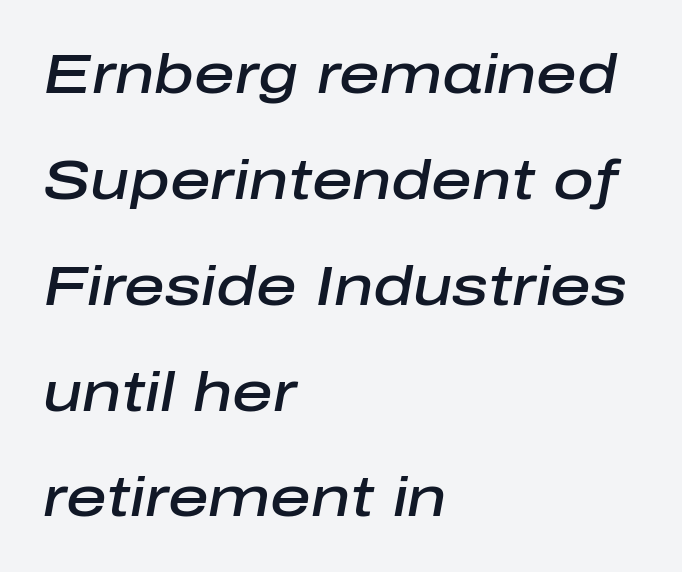
Q: Is the text bold? A: Semi-bold.
Q: Is the text italic (slanted)? A: Yes, it leans right by about 10 degrees.
Q: Is the text underlined? A: No.
Q: How is the paragraph aligned? A: Left-aligned.
Q: Is the spacing between letters normal or unusually wide? A: Normal.
Q: Width (condensed, normal, or wide)? A: Normal.
Q: Stroke contrast? A: Low.
Q: x-height? A: Medium.
Q: Monospaced? A: No.
